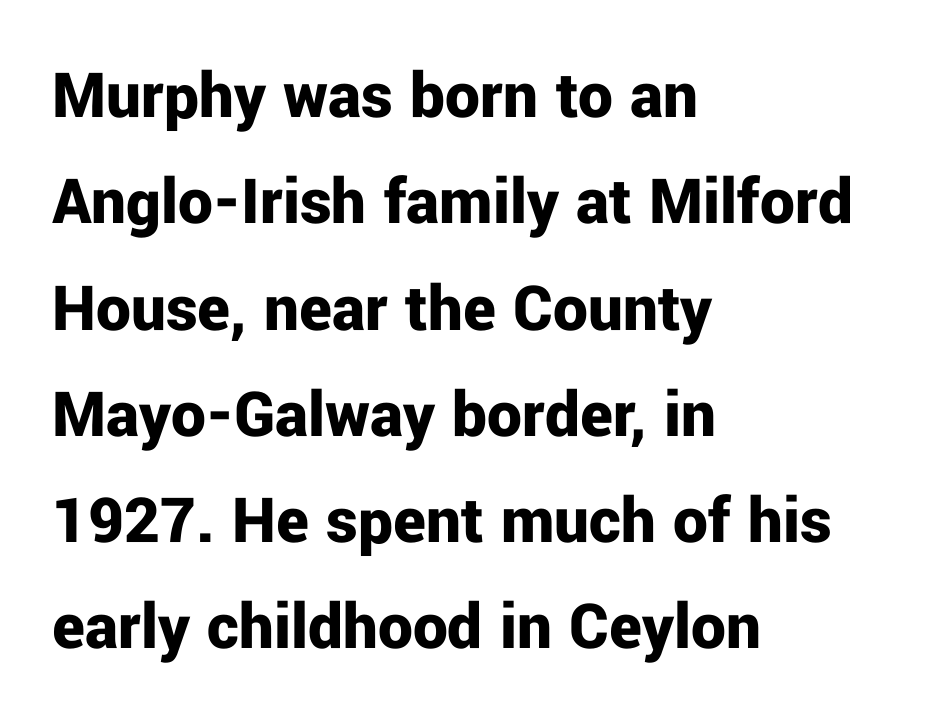
Is there much room between lines? A standard amount, neither cramped nor airy. This rendering leaves character spacing at its baseline value. Students, this is bold: see how much ink each stroke carries. Horizontal alignment here is leftward, the default for most running prose. A clean baseline with only descenders dipping below it.
